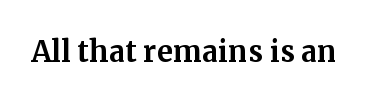
{"serif": "yes", "italic": "no", "width": "normal", "stroke_contrast": "medium", "x_height": "medium", "monospaced": "no", "underline": "no", "letter_spacing": "normal", "letter_spacing_em": 0.0, "glyph_px": 39}
